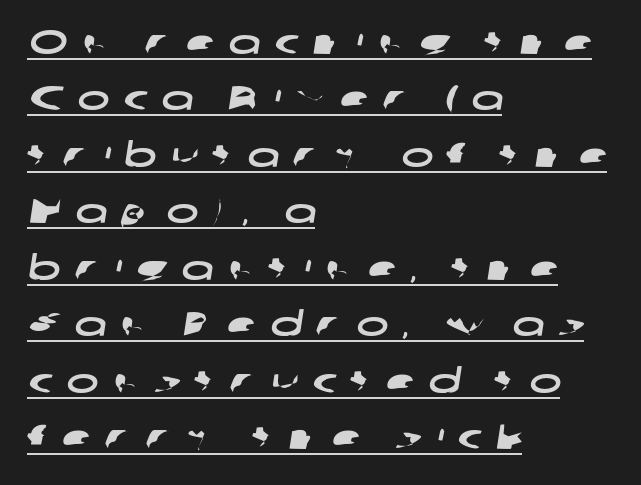
Q: Is the typeface a serif or a sans-serif typeface? A: Sans-serif.
Q: Is the text underlined? A: Yes.
Q: How is the paragraph aligned? A: Left-aligned.
Q: Is the spacing between letters normal or unusually wide? A: Unusually wide.
Q: Is the spacing between lines tight, normal or loose? A: Normal.
Q: Width (condensed, normal, or wide)? A: Wide.
Q: Stroke contrast? A: Low.
Q: x-height? A: Medium.
Q: Monospaced? A: No.
